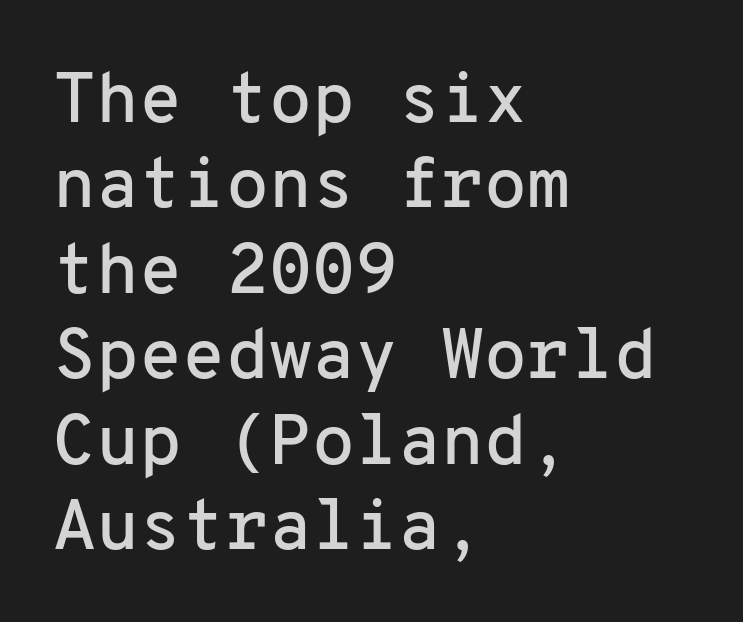
The image shows 70 px sans-serif type, upright, monospaced; set left-aligned, line spacing 1.22x, normal letter spacing, not underlined; low stroke contrast and a medium x-height.
